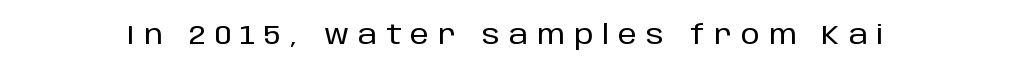
Q: Is the text italic (slanted)? A: No, it is upright.
Q: Is the text underlined? A: No.
Q: Is the spacing between letters normal or unusually wide? A: Unusually wide.
